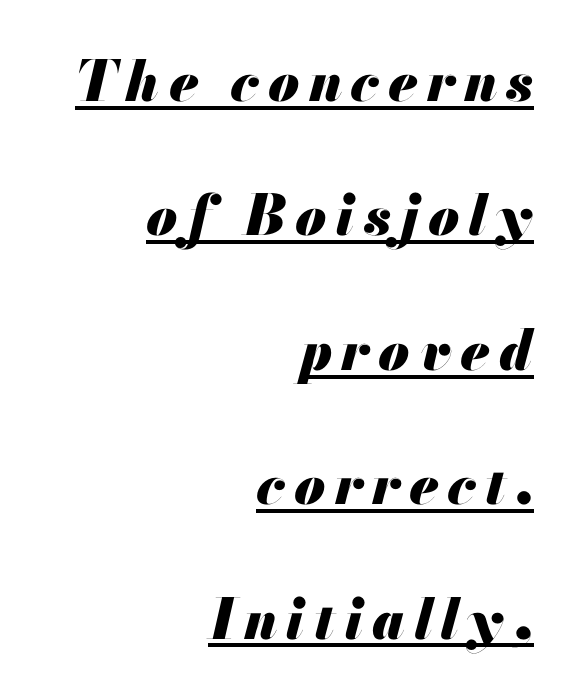
Q: Is the text bold? A: Yes.
Q: Is the text italic (slanted)? A: Yes, it leans right by about 13 degrees.
Q: Is the text underlined? A: Yes.
Q: How is the paragraph aligned? A: Right-aligned.
Q: Is the spacing between lines tight, normal or loose? A: Loose.
Q: Width (condensed, normal, or wide)? A: Normal.
Q: Stroke contrast? A: Medium.
Q: x-height? A: Small.
Q: Monospaced? A: No.
